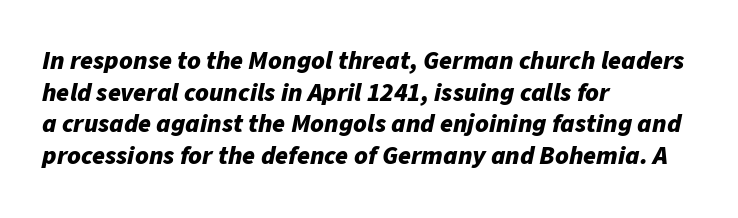
The image shows 26 px bold type, italic (leaning right); set left-aligned, line spacing 1.22x, normal letter spacing, not underlined.
